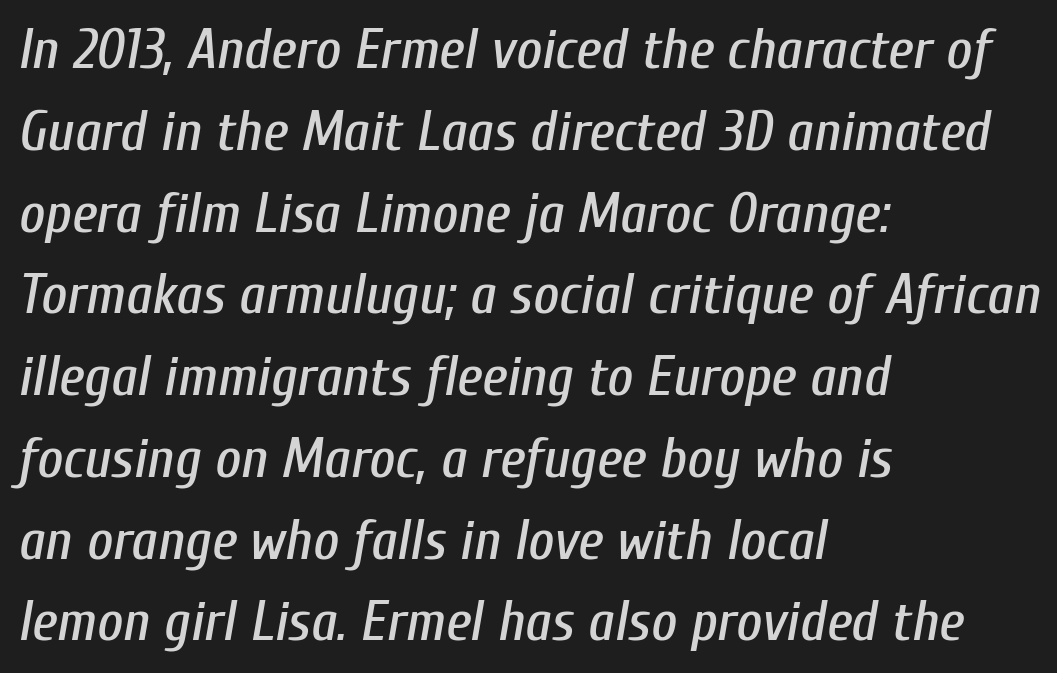
{"italic": "yes", "lean": "right", "slant_degrees": 10, "width": "condensed", "stroke_contrast": "low", "x_height": "medium", "monospaced": "no", "underline": "no", "align": "left", "line_spacing": "normal", "line_spacing_ratio": 1.46, "letter_spacing": "normal", "letter_spacing_em": 0.0, "glyph_px": 56}
